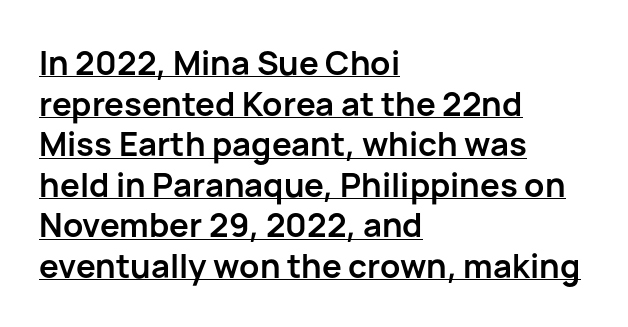
Q: Is the text bold? A: Yes.
Q: Is the text italic (slanted)? A: No, it is upright.
Q: Is the typeface a serif or a sans-serif typeface? A: Sans-serif.
Q: Is the text underlined? A: Yes.
Q: How is the paragraph aligned? A: Left-aligned.
Q: Is the spacing between letters normal or unusually wide? A: Normal.
Q: Width (condensed, normal, or wide)? A: Normal.
Q: Stroke contrast? A: Low.
Q: x-height? A: Medium.
Q: Monospaced? A: No.
